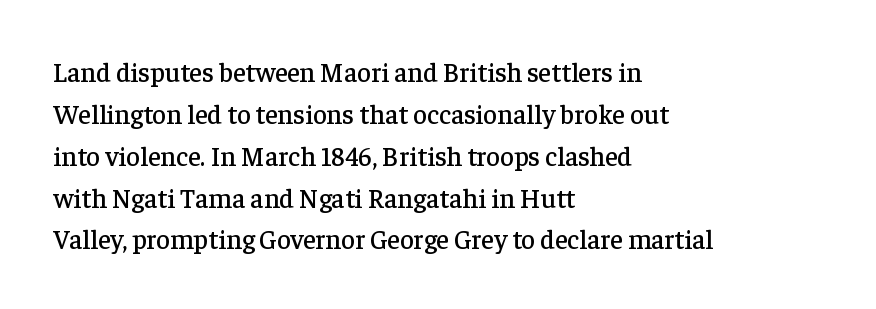
Decoration check: the copy has no underline. You can tell it's not italic because the verticals are truly vertical. Is the letter spacing exaggerated? No — it looks like the ordinary default. A classic flush-left, rag-right setting is used for this passage. Baseline-to-baseline distance is the conventional proportion of letter height.
